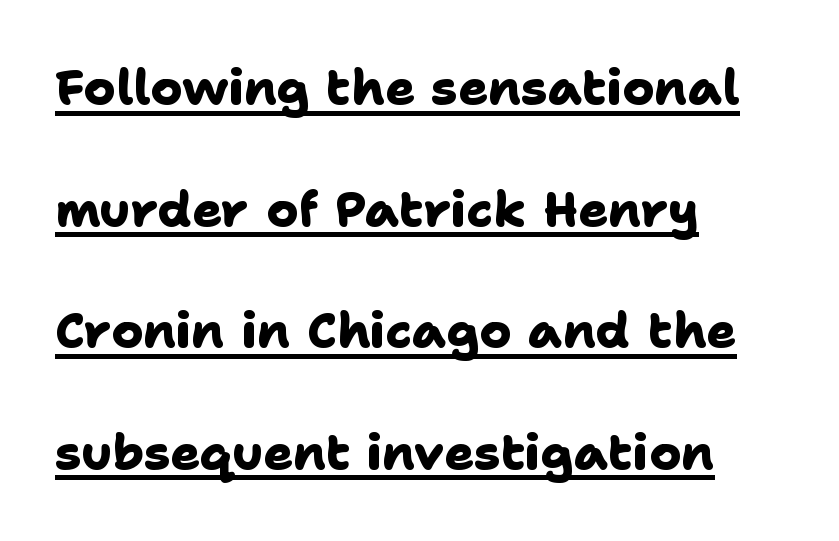
Q: Is the text bold? A: Yes.
Q: Is the typeface a serif or a sans-serif typeface? A: Sans-serif.
Q: Is the text underlined? A: Yes.
Q: How is the paragraph aligned? A: Left-aligned.
Q: Is the spacing between letters normal or unusually wide? A: Normal.
Q: Is the spacing between lines tight, normal or loose? A: Loose.
Q: Width (condensed, normal, or wide)? A: Normal.
Q: Stroke contrast? A: Low.
Q: x-height? A: Medium.
Q: Monospaced? A: No.
